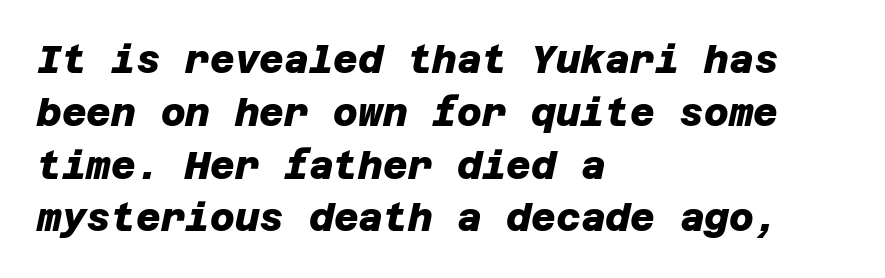
{"serif": "no", "bold": "yes", "weight": "heavy", "width": "normal", "stroke_contrast": "low", "x_height": "large", "underline": "no", "align": "left", "line_spacing": "normal", "line_spacing_ratio": 1.39, "letter_spacing": "normal", "letter_spacing_em": 0.0, "glyph_px": 38}
